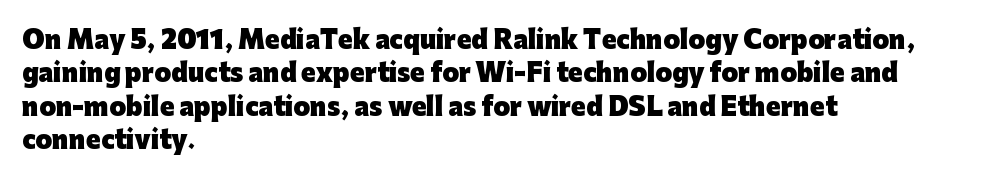
{"italic": "no", "bold": "yes", "underline": "no", "align": "left", "line_spacing": "normal", "line_spacing_ratio": 1.39, "letter_spacing": "normal", "letter_spacing_em": 0.0, "glyph_px": 24}
